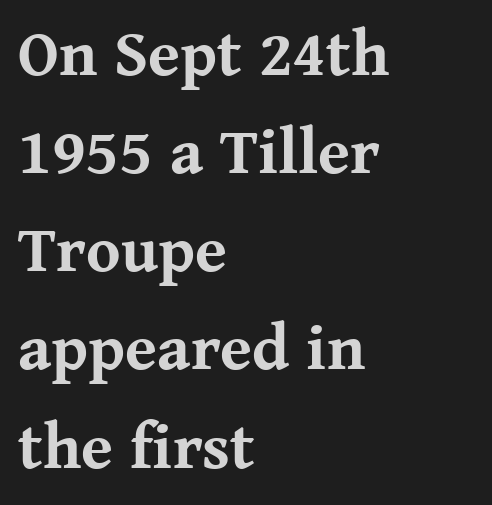
Leftover space on each line is placed entirely after the last word. Heavy, bold letterforms. Notice how the stems are strictly vertical — no italics here. The passage shown is not underscored anywhere. A typesetter would call this zero additional tracking.
